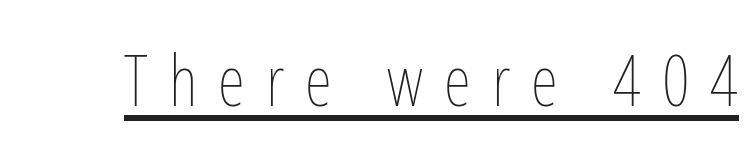
The image shows 70 px thin, condensed type, upright; set unusually wide letter spacing (+0.3 em), underlined; low stroke contrast and a medium x-height.
